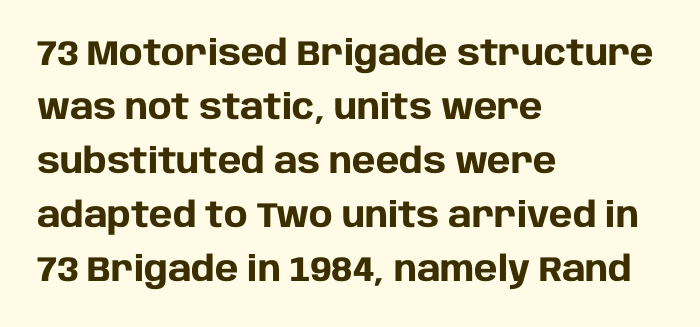
Q: Is the text bold? A: Yes.
Q: Is the text italic (slanted)? A: No, it is upright.
Q: Is the typeface a serif or a sans-serif typeface? A: Sans-serif.
Q: Is the text underlined? A: No.
Q: How is the paragraph aligned? A: Left-aligned.
Q: Is the spacing between letters normal or unusually wide? A: Normal.
Q: Is the spacing between lines tight, normal or loose? A: Normal.
Q: Width (condensed, normal, or wide)? A: Normal.
Q: Stroke contrast? A: Low.
Q: x-height? A: Large.
Q: Monospaced? A: No.
